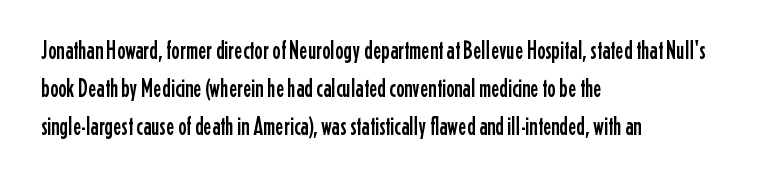
The image shows 25 px text type, upright; set left-aligned, normal line spacing (1.53x), normal letter spacing, not underlined.
